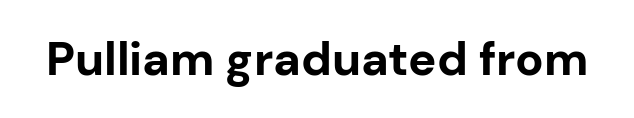
{"serif": "no", "italic": "no", "bold": "yes", "weight": "bold", "width": "normal", "stroke_contrast": "low", "x_height": "medium", "monospaced": "no", "underline": "no", "letter_spacing": "normal", "letter_spacing_em": 0.0, "glyph_px": 47}
